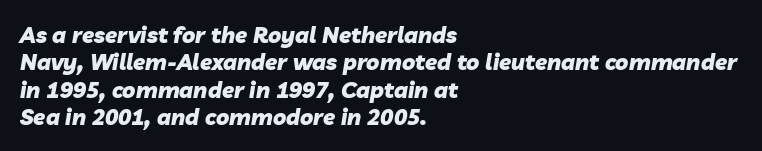
{"italic": "yes", "lean": "right", "slant_degrees": 10, "bold": "yes", "underline": "no", "align": "left", "line_spacing_ratio": 1.24, "letter_spacing": "normal", "letter_spacing_em": 0.0, "glyph_px": 22}
